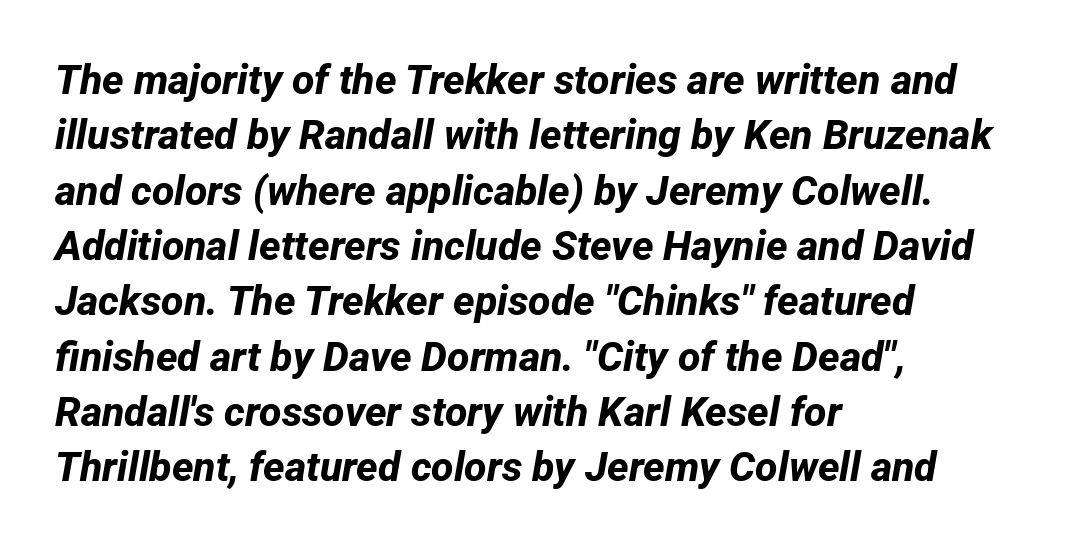
The image shows 41 px bold sans-serif type; set left-aligned, normal line spacing (1.35x), normal letter spacing, not underlined; low stroke contrast and a medium x-height.
